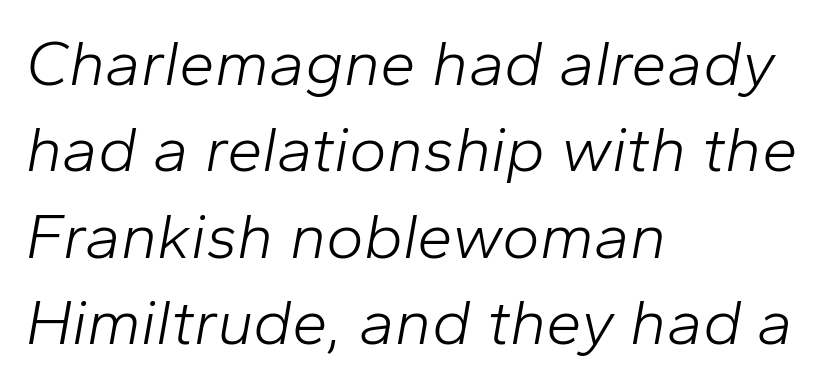
{"italic": "yes", "lean": "right", "slant_degrees": 10, "bold": "no", "weight": "light", "width": "normal", "stroke_contrast": "low", "x_height": "medium", "monospaced": "no", "underline": "no", "align": "left", "line_spacing": "normal", "line_spacing_ratio": 1.35, "letter_spacing": "normal", "letter_spacing_em": 0.0, "glyph_px": 64}
